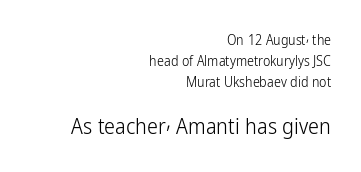
Q: Is the text bold? A: No.
Q: Is the text italic (slanted)? A: No, it is upright.
Q: Is the text underlined? A: No.
Q: How is the paragraph aligned? A: Right-aligned.
Q: Is the spacing between letters normal or unusually wide? A: Normal.
Q: Is the spacing between lines tight, normal or loose? A: Normal.
Q: Which block of text is set in a larger size, the first (top) or the second (bottom)? A: The second (bottom) one.
